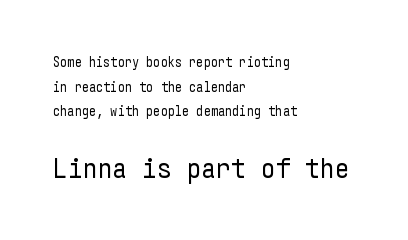
The image shows 29 px regular-weight, condensed sans-serif type, upright; set left-aligned, line spacing 1.76x, normal letter spacing, not underlined; the second (bottom) block is 2.07x larger; low stroke contrast and a medium x-height.
